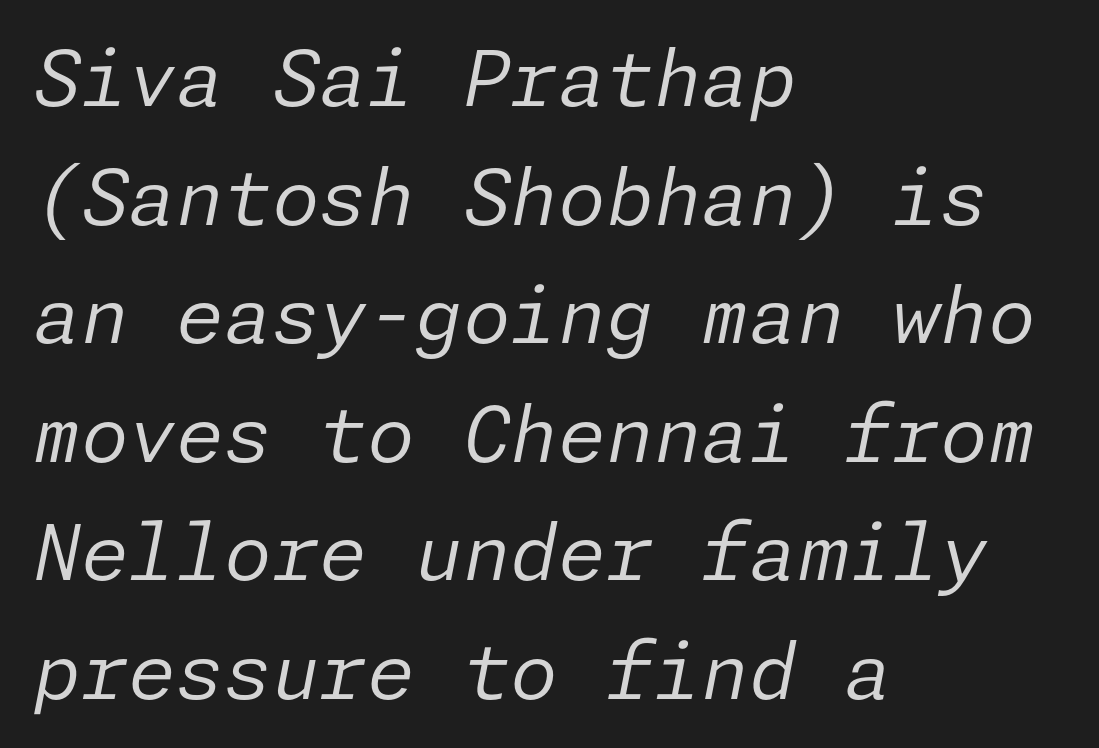
{"italic": "yes", "lean": "right", "slant_degrees": 11, "bold": "no", "weight": "regular", "width": "normal", "stroke_contrast": "low", "x_height": "medium", "underline": "no", "align": "left", "line_spacing": "normal", "line_spacing_ratio": 1.54, "letter_spacing": "normal", "letter_spacing_em": 0.0, "glyph_px": 77}
